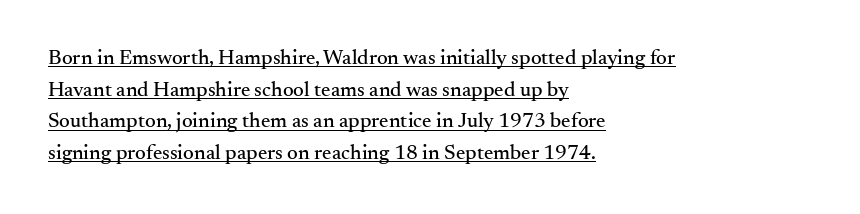
{"italic": "no", "underline": "yes", "align": "left", "line_spacing": "normal", "line_spacing_ratio": 1.51, "letter_spacing": "normal", "letter_spacing_em": 0.0, "glyph_px": 21}
